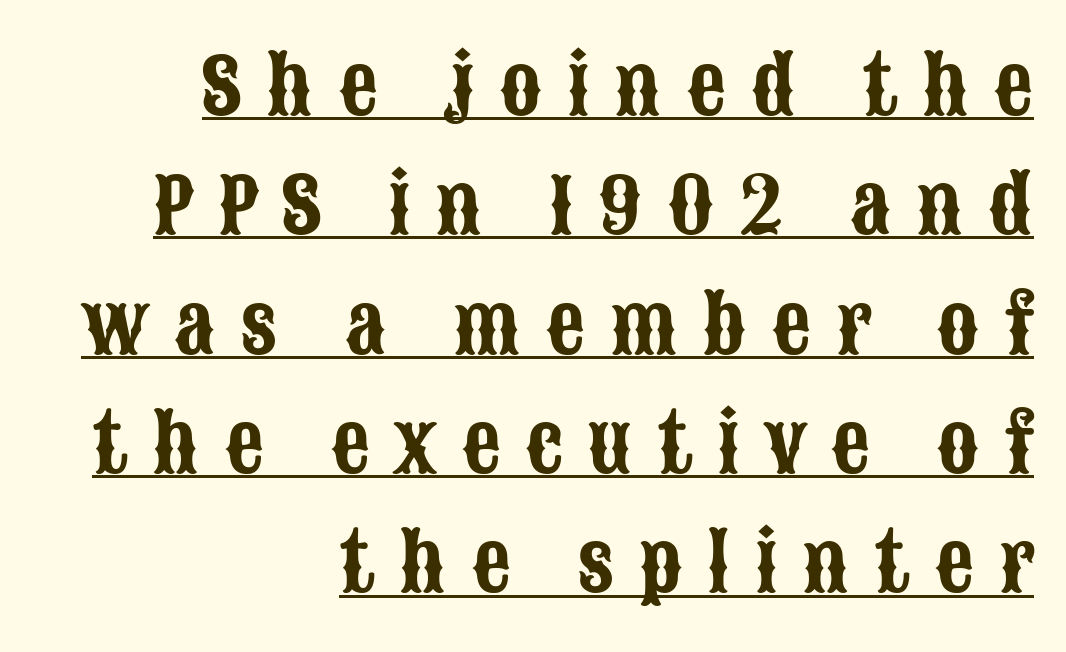
If you drew a line through each stem, it would be perfectly vertical. This sample has the flowing, uneven cadence of proportional lettering. Is the letter spacing exaggerated? Yes — the characters are pushed far apart. The typesetter chose a ragged-left arrangement here. This sample carries an underscore along the baseline area. In terms of letterform style, serifs are entirely absent.
